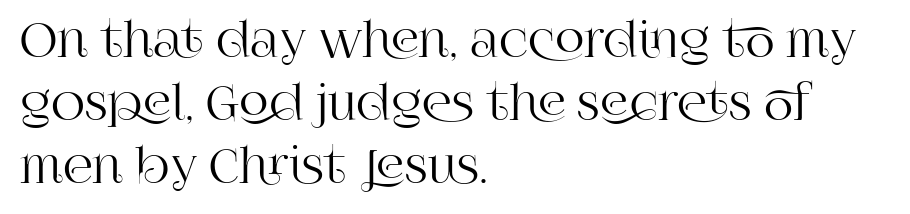
Observe the serifs anchoring each vertical stroke in this sample. One glance says typical: line gaps are just what's usual. You could not count columns in this text — the font is proportionally spaced. The foot of each line stays bare and open. Style check: upright.
